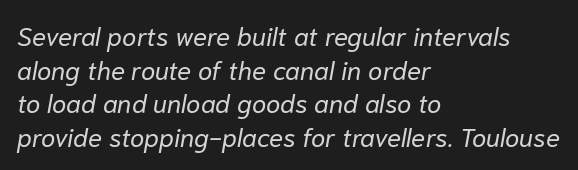
Compared with ordinary roman type, these characters are visibly tilted. Stem width sits at or under what a default text font uses. This rendering uses left alignment, leaving the right contour irregular. The type is set solid horizontally, with unmodified tracking. Horizontal bands of white between lines are of average thickness. Check under the words: just untouched page.
